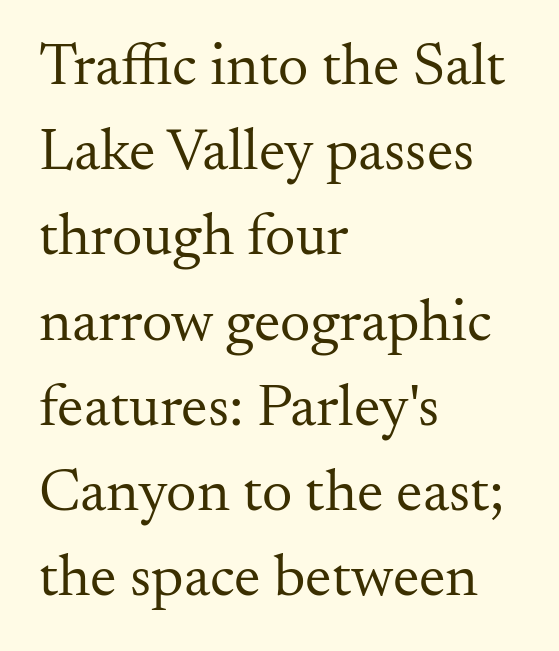
{"serif": "yes", "italic": "no", "bold": "no", "weight": "regular", "width": "normal", "stroke_contrast": "medium", "x_height": "small", "monospaced": "no", "underline": "no", "align": "left", "line_spacing": "normal", "line_spacing_ratio": 1.42, "letter_spacing": "normal", "letter_spacing_em": 0.0, "glyph_px": 60}
